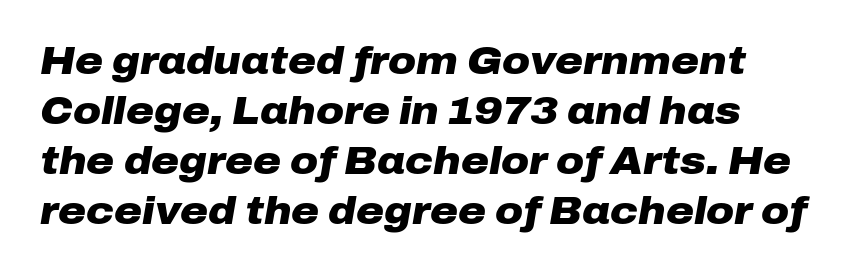
It's the slanting kind of type. Character widths vary here, with narrow letters taking less room than wide ones. One glance says typical: line gaps are just what's usual. Does the copy run flush right? No — it runs flush left. The space beneath each line is pristine and unruled.
